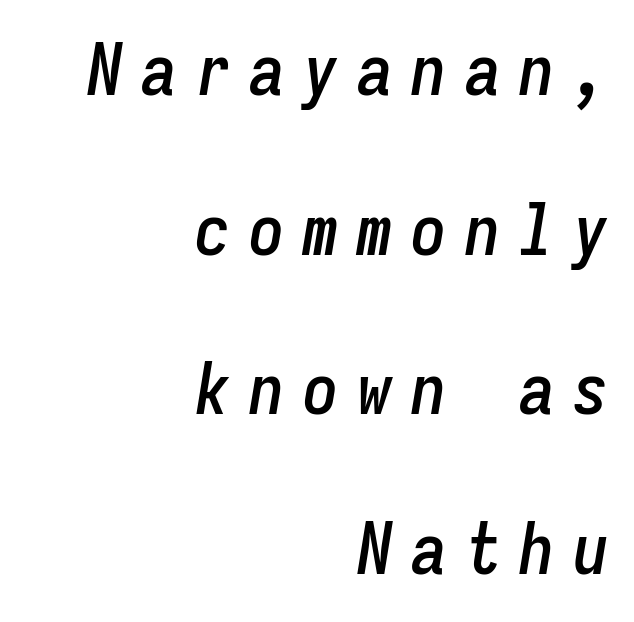
{"italic": "yes", "lean": "right", "slant_degrees": 9, "width": "condensed", "stroke_contrast": "low", "x_height": "medium", "monospaced": "yes", "underline": "no", "align": "right", "line_spacing": "loose", "line_spacing_ratio": 2.25, "letter_spacing": "wide", "letter_spacing_em": 0.26, "glyph_px": 71}
